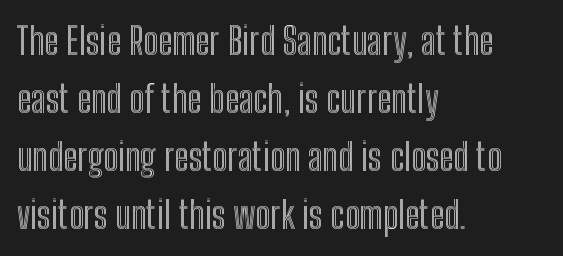
Vertical strokes here are truly vertical. If you measured baseline to baseline, you'd find a middling distance. One-word summary of the alignment: left. You could not count columns in this text — the font is proportionally spaced. How are the letters spaced? Ordinarily, with no added tracking.
